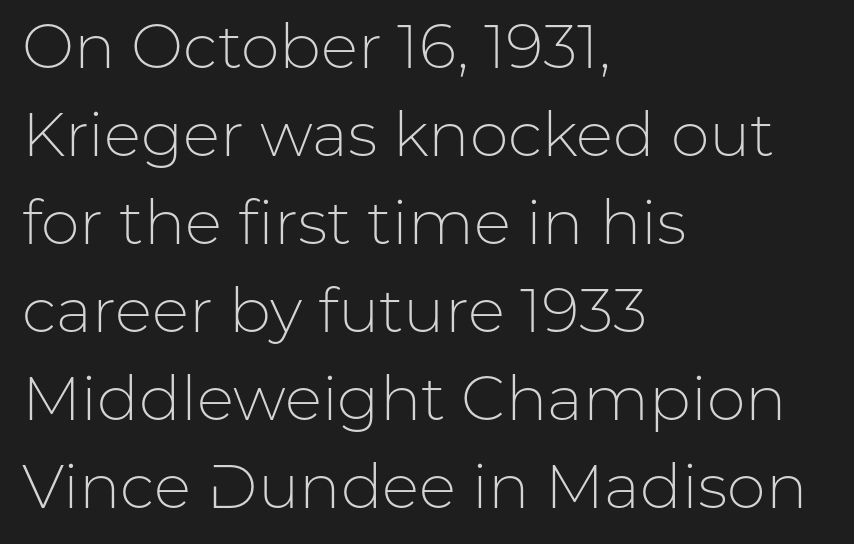
The image shows 62 px light sans-serif type, upright; set left-aligned, normal line spacing (1.42x), normal letter spacing, not underlined; low stroke contrast and a medium x-height.
